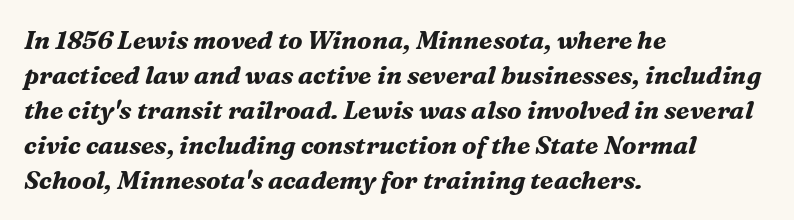
{"italic": "yes", "lean": "right", "slant_degrees": 16, "bold": "yes", "underline": "no", "align": "left", "line_spacing": "normal", "line_spacing_ratio": 1.4, "letter_spacing": "normal", "letter_spacing_em": 0.0, "glyph_px": 25}
